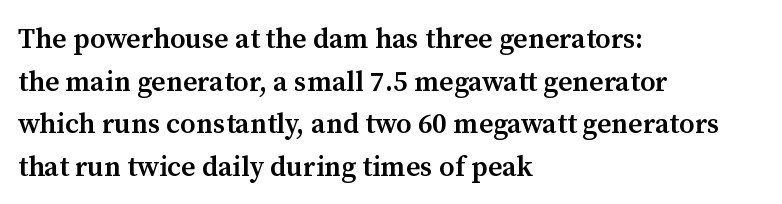
Note the varied advance widths — an 'i' is clearly narrower than an 'm'. The passage shown is semibold, sitting just below true bold. Lines of text with bare space underneath. Does extra space separate the letters? No, they use regular spacing.
